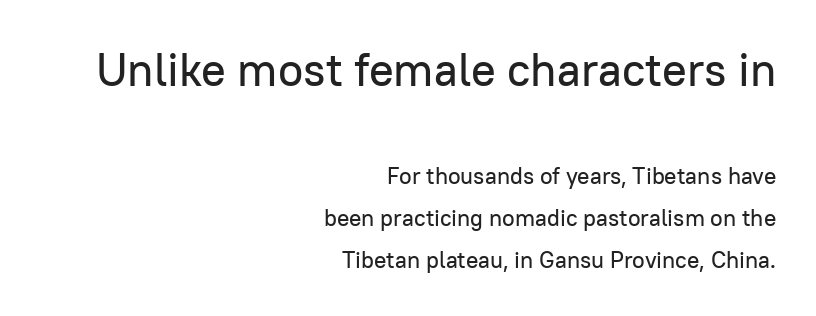
Does the bottom block carry the larger type? No, the top block does. Think of a printed novel: that variable character pitch is what you see here. This rendering leaves character spacing at its baseline value. These lines are set flush right with a ragged left edge.
